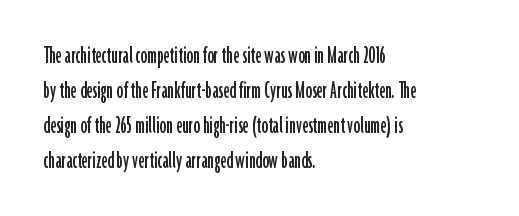
{"italic": "no", "underline": "no", "align": "left", "line_spacing": "normal", "line_spacing_ratio": 1.34, "letter_spacing": "normal", "letter_spacing_em": 0.0, "glyph_px": 26}
